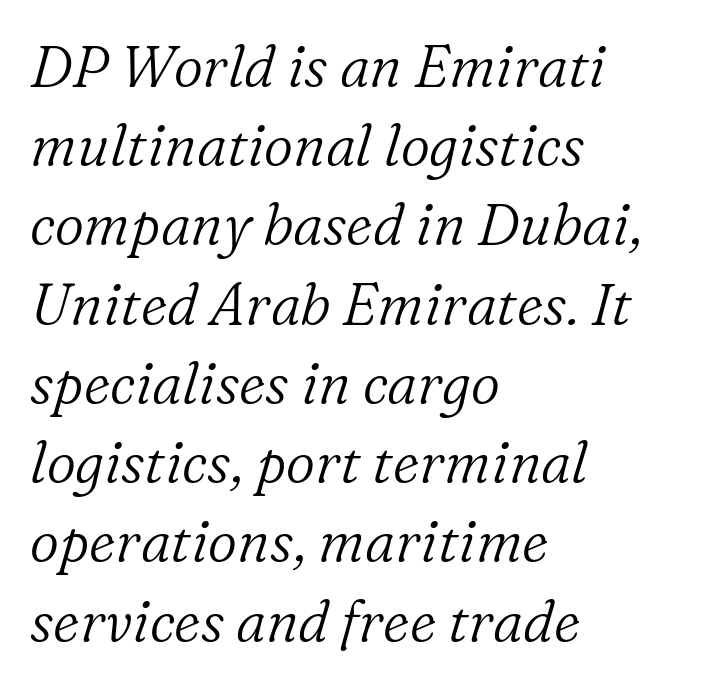
{"serif": "yes", "italic": "yes", "lean": "right", "slant_degrees": 16, "bold": "no", "weight": "light", "width": "normal", "stroke_contrast": "low", "x_height": "medium", "monospaced": "no", "underline": "no", "align": "left", "line_spacing": "normal", "line_spacing_ratio": 1.39, "letter_spacing": "normal", "letter_spacing_em": 0.0, "glyph_px": 57}
